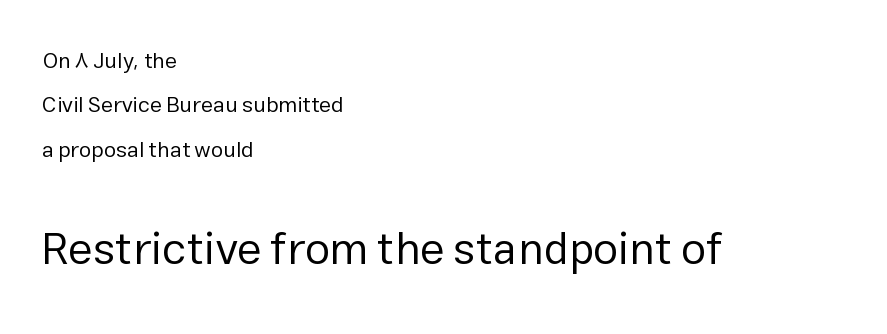
{"serif": "no", "italic": "no", "bold": "no", "weight": "regular", "width": "normal", "stroke_contrast": "low", "x_height": "medium", "monospaced": "no", "underline": "no", "align": "left", "line_spacing": "loose", "line_spacing_ratio": 2.02, "letter_spacing": "normal", "letter_spacing_em": 0.0, "larger_block": "second", "size_ratio": 2.05, "glyph_px": 45}
